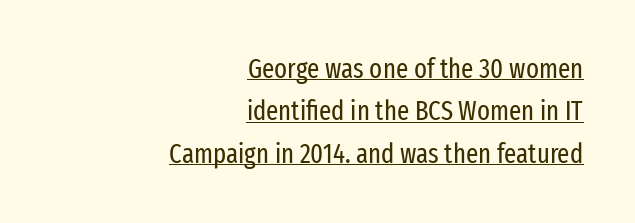
{"italic": "no", "bold": "no", "underline": "yes", "align": "right", "line_spacing": "normal", "line_spacing_ratio": 1.57, "letter_spacing": "normal", "letter_spacing_em": 0.0, "glyph_px": 27}
